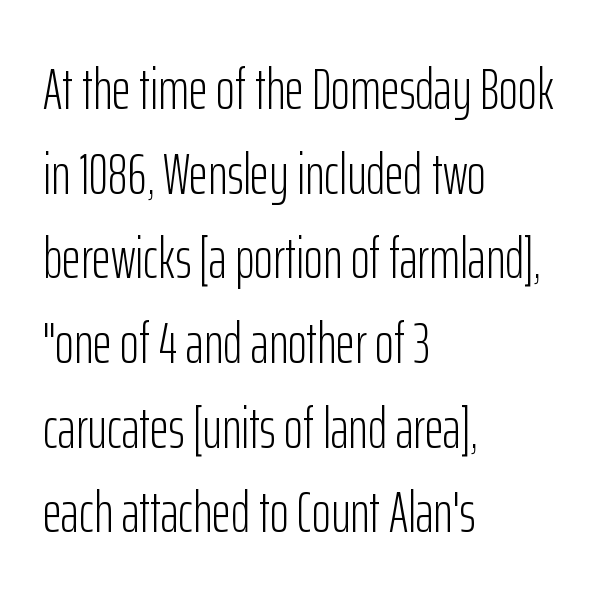
Q: Is the text bold? A: No.
Q: Is the text italic (slanted)? A: No, it is upright.
Q: Is the typeface a serif or a sans-serif typeface? A: Sans-serif.
Q: Is the text underlined? A: No.
Q: How is the paragraph aligned? A: Left-aligned.
Q: Is the spacing between letters normal or unusually wide? A: Normal.
Q: Is the spacing between lines tight, normal or loose? A: Normal.
Q: Width (condensed, normal, or wide)? A: Condensed.
Q: Stroke contrast? A: Low.
Q: x-height? A: Medium.
Q: Monospaced? A: No.
